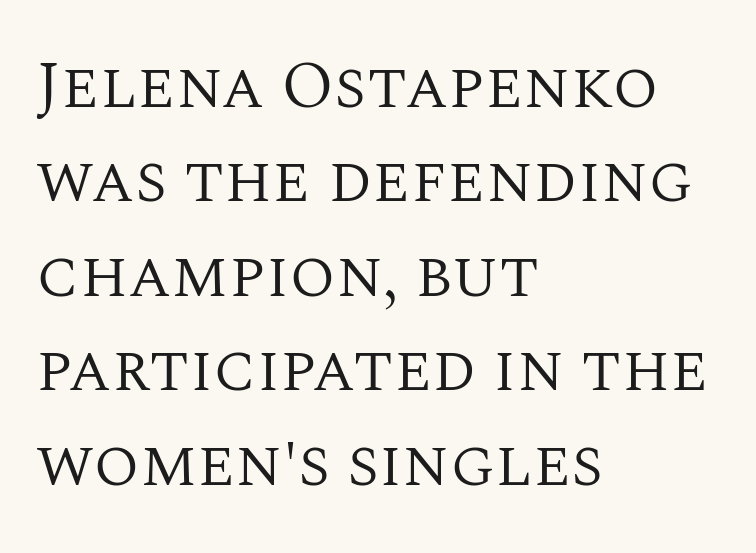
{"serif": "yes", "italic": "no", "bold": "no", "weight": "regular", "width": "normal", "stroke_contrast": "medium", "x_height": "large", "monospaced": "no", "underline": "no", "align": "left", "line_spacing": "normal", "line_spacing_ratio": 1.41, "letter_spacing": "normal", "letter_spacing_em": 0.0, "glyph_px": 67}
